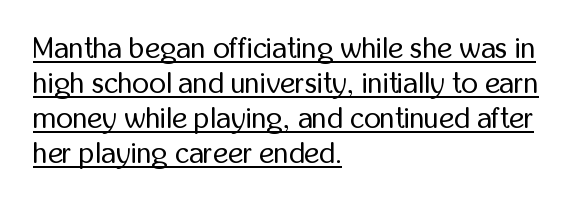
This rendering features underlined lettering. The specimen reads as upright at a glance. Line starts are locked; line ends wander. This rendering leaves character spacing at its baseline value. The letters look calm and open, with moderate or lighter stems. Type style note: lacks serifs.
